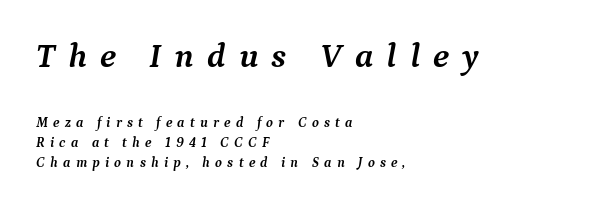
The image shows 35 px semibold serif type, italic (leaning right); set left-aligned, normal line spacing (1.43x), unusually wide letter spacing (+0.37 em), not underlined; the first (top) block is 2.5x larger; medium stroke contrast and a medium x-height.
